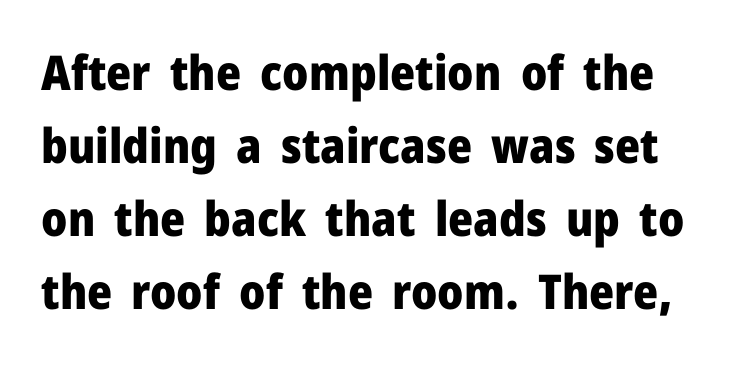
The horizontal fit of the characters is conventional and even. Beneath every word, the page is bare. Set as a true bold cut, around the 700 mark. Successive baselines arrive at the customary interval.
